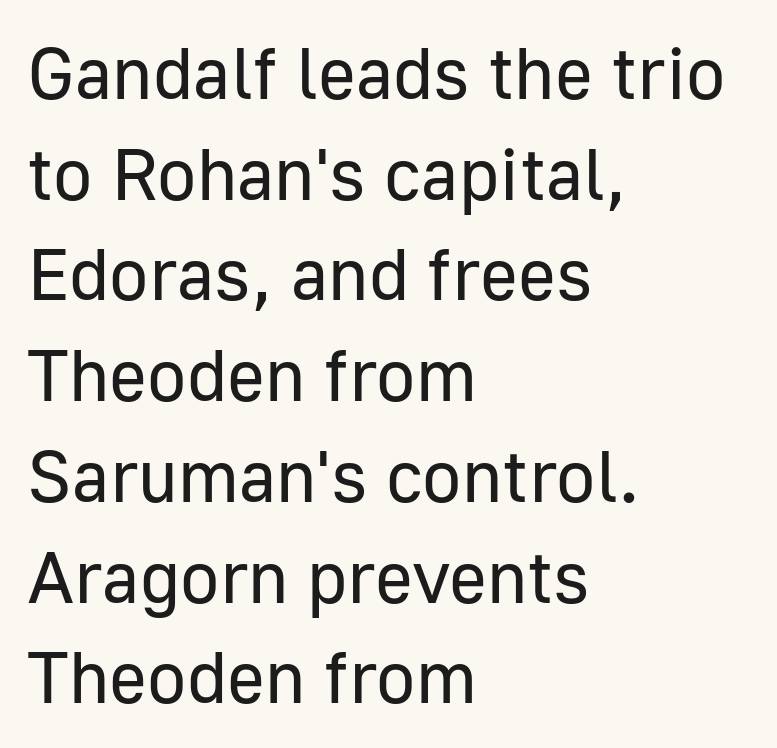
Here the glyphs are tracked normally, forming tight word shapes. Letters rest on an invisible, unmarked baseline. Unbolded letterforms with no extra heft. Italic: no, the glyphs are upright roman. Does the type have serifs? No, each stem ends abruptly.
